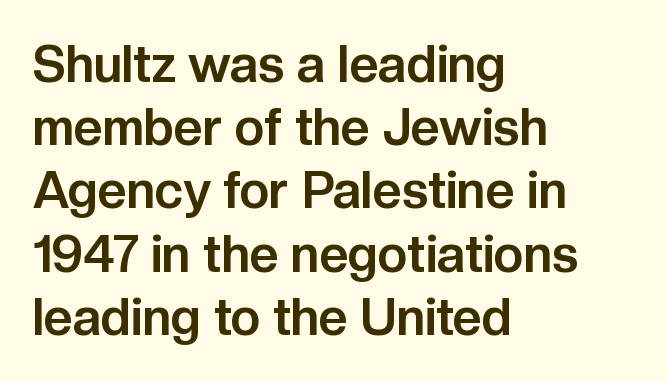
The image shows 51 px bold sans-serif type, upright; set left-aligned, line spacing 1.24x, normal letter spacing, not underlined; low stroke contrast and a medium x-height.
